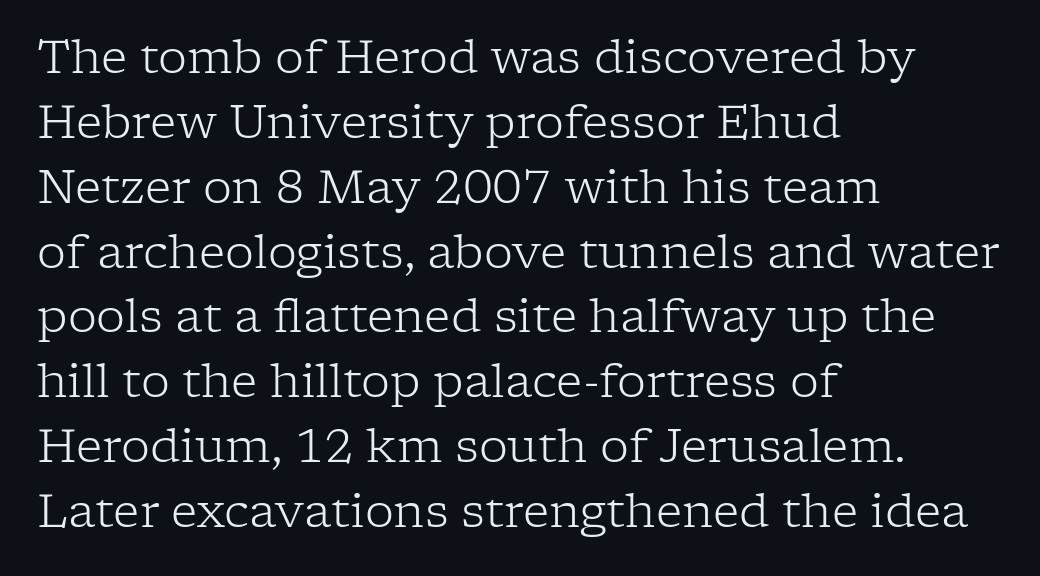
The image shows 46 px light serif type, upright; set left-aligned, normal line spacing (1.41x), normal letter spacing, not underlined; low stroke contrast and a medium x-height.
